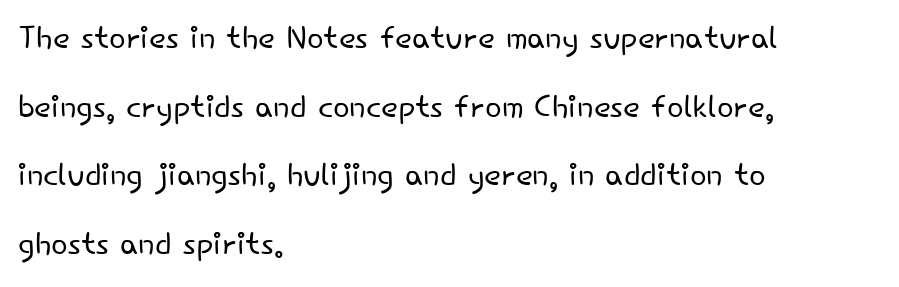
The image shows 44 px light sans-serif type, upright; set left-aligned, normal line spacing (1.56x), normal letter spacing, not underlined; low stroke contrast and a small x-height.
